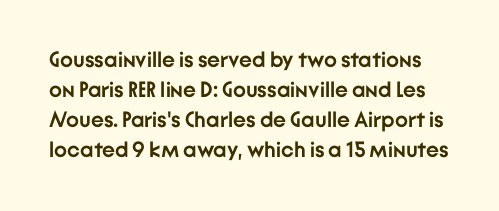
The image shows 22 px bold type, upright; set normal line spacing (1.36x), normal letter spacing, not underlined.
